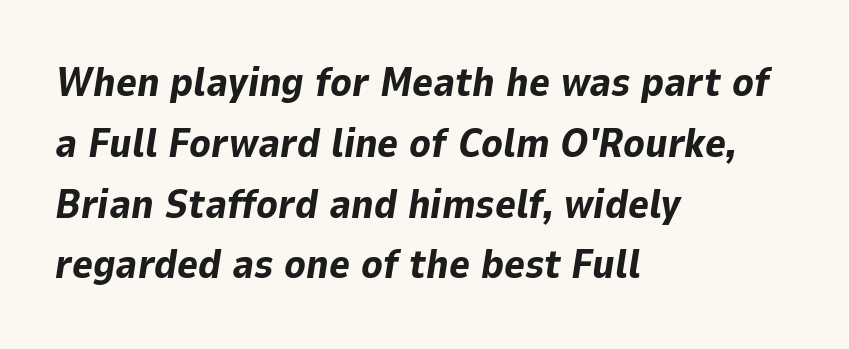
{"italic": "yes", "lean": "right", "slant_degrees": 9, "bold": "yes", "weight": "bold", "width": "normal", "stroke_contrast": "low", "x_height": "medium", "monospaced": "no", "underline": "no", "align": "left", "line_spacing": "normal", "line_spacing_ratio": 1.52, "letter_spacing": "normal", "letter_spacing_em": 0.0, "glyph_px": 40}
